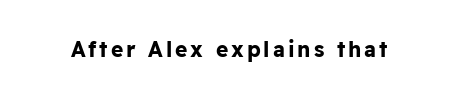
The image shows 21 px bold type, upright; set not underlined.
